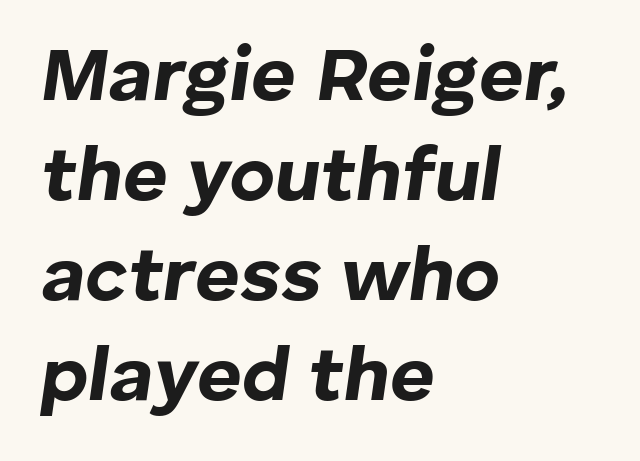
The image shows 77 px bold type, italic (leaning right); set left-aligned, normal line spacing (1.3x), normal letter spacing, not underlined; low stroke contrast and a medium x-height.
